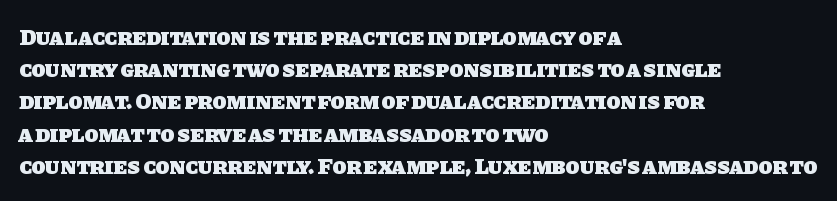
The paragraph shown leans on its left margin. The block of text has a typical density, with ordinary space between rows. Tracking value appears to be zero — textbook default spacing. Nobody drew a line under any word here. The typesetting leans heavy: a genuine bold.
